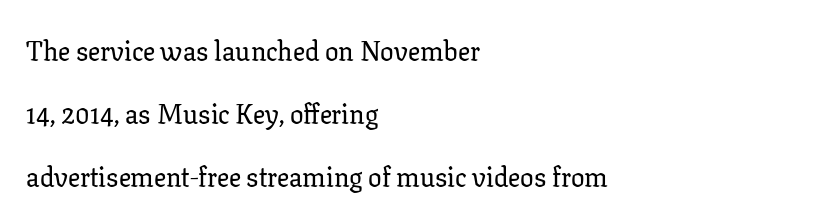
{"italic": "no", "underline": "no", "align": "left", "line_spacing": "loose", "line_spacing_ratio": 2.34, "letter_spacing": "normal", "letter_spacing_em": 0.0, "glyph_px": 27}
